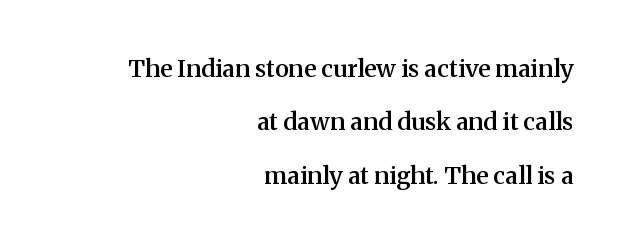
Q: Is the text bold? A: Semi-bold.
Q: Is the text italic (slanted)? A: No, it is upright.
Q: Is the text underlined? A: No.
Q: How is the paragraph aligned? A: Right-aligned.
Q: Is the spacing between letters normal or unusually wide? A: Normal.
Q: Is the spacing between lines tight, normal or loose? A: Loose.
